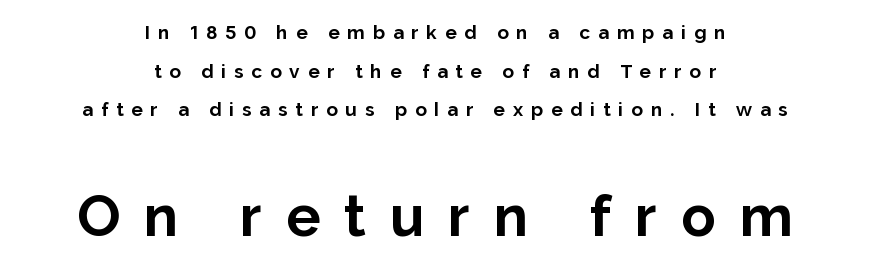
You can tell it's not italic because the verticals are truly vertical. The foot of each line stays bare and open. The face used here is proportionally spaced, like ordinary book or web type. Whoever set this made the second block the dominant, larger element.
